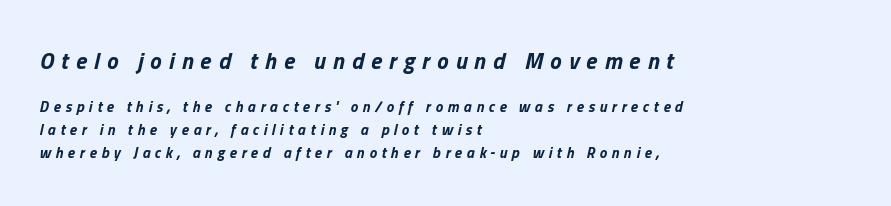
Q: Is the text bold? A: Yes.
Q: Is the text italic (slanted)? A: Yes, it leans right by about 13 degrees.
Q: Is the text underlined? A: No.
Q: How is the paragraph aligned? A: Left-aligned.
Q: Is the spacing between letters normal or unusually wide? A: Unusually wide.
Q: Is the spacing between lines tight, normal or loose? A: Normal.
Q: Which block of text is set in a larger size, the first (top) or the second (bottom)? A: The first (top) one.
